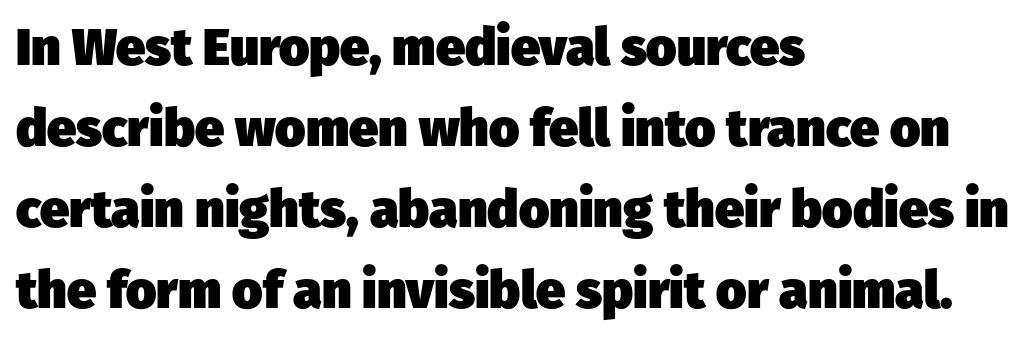
{"serif": "no", "bold": "yes", "weight": "heavy", "width": "normal", "stroke_contrast": "low", "x_height": "medium", "monospaced": "no", "underline": "no", "align": "left", "line_spacing": "normal", "line_spacing_ratio": 1.56, "letter_spacing": "normal", "letter_spacing_em": 0.0, "glyph_px": 52}
